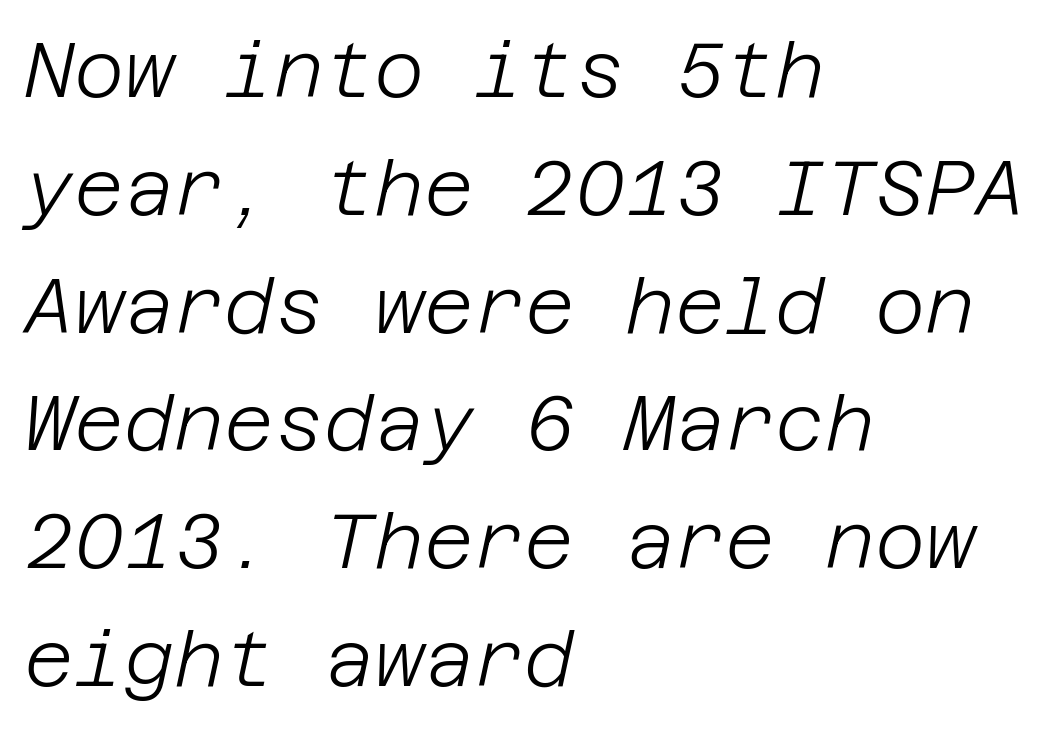
The image shows 77 px light type, italic (leaning right); set left-aligned, normal line spacing (1.53x), normal letter spacing, not underlined; low stroke contrast and a large x-height.
